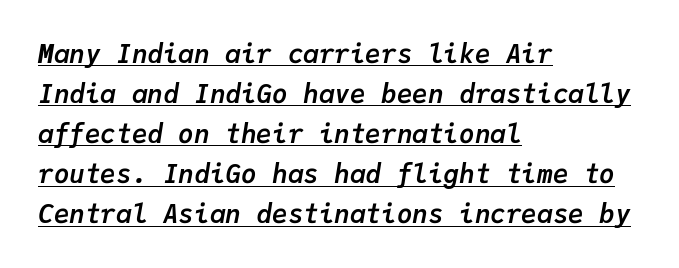
The image shows 26 px bold type, italic (leaning right); set left-aligned, normal line spacing (1.54x), normal letter spacing, underlined.
